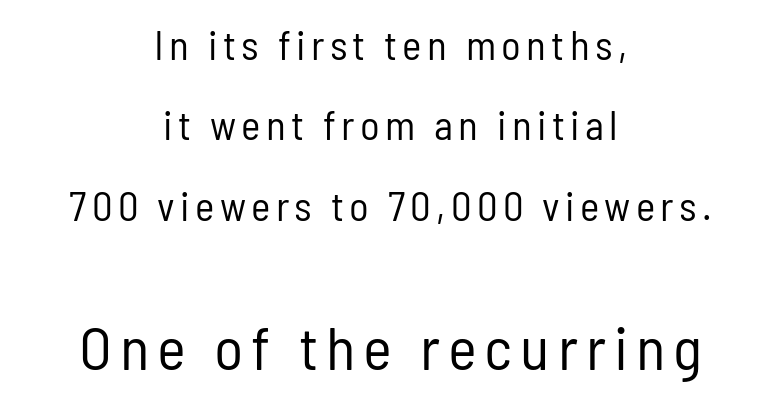
{"serif": "no", "italic": "no", "bold": "no", "weight": "regular", "width": "condensed", "stroke_contrast": "low", "x_height": "medium", "monospaced": "no", "underline": "no", "align": "center", "line_spacing": "loose", "line_spacing_ratio": 1.96, "larger_block": "second", "size_ratio": 1.49, "glyph_px": 61}
